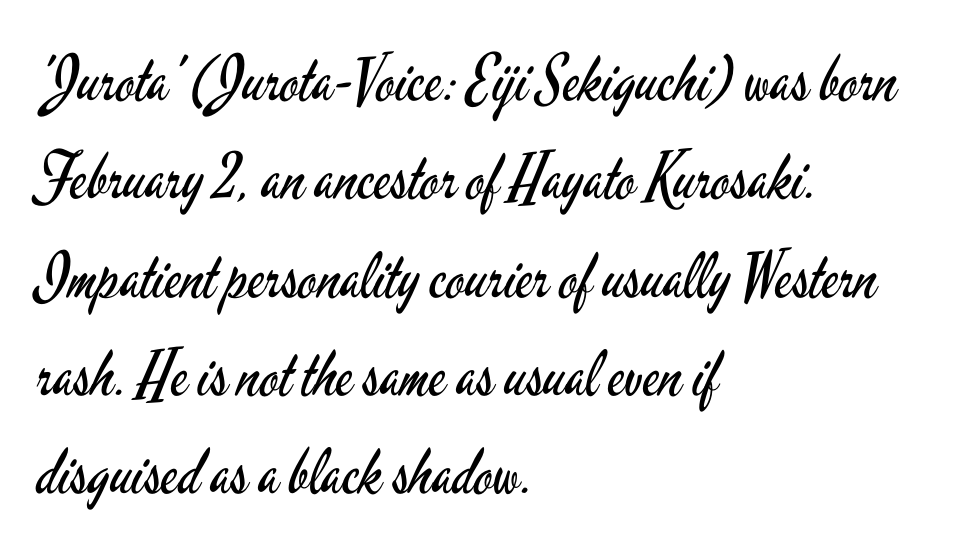
{"serif": "no", "bold": "no", "weight": "regular", "width": "condensed", "stroke_contrast": "low", "x_height": "small", "monospaced": "no", "underline": "no", "align": "left", "line_spacing": "normal", "line_spacing_ratio": 1.56, "letter_spacing": "normal", "letter_spacing_em": 0.0, "glyph_px": 63}
